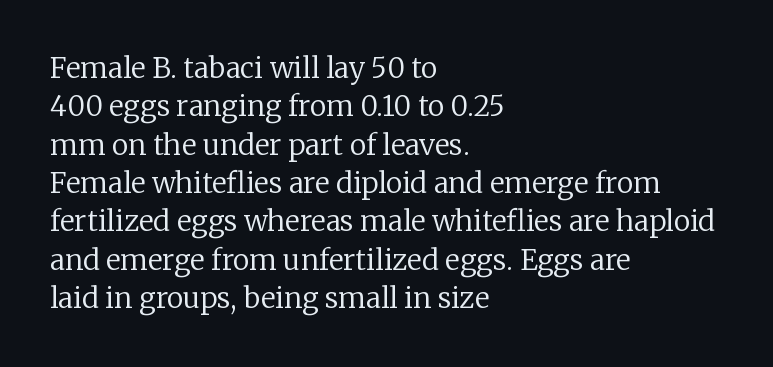
The image shows 28 px regular-weight serif type, upright; set left-aligned, normal line spacing (1.37x), normal letter spacing, not underlined; low stroke contrast and a medium x-height.
